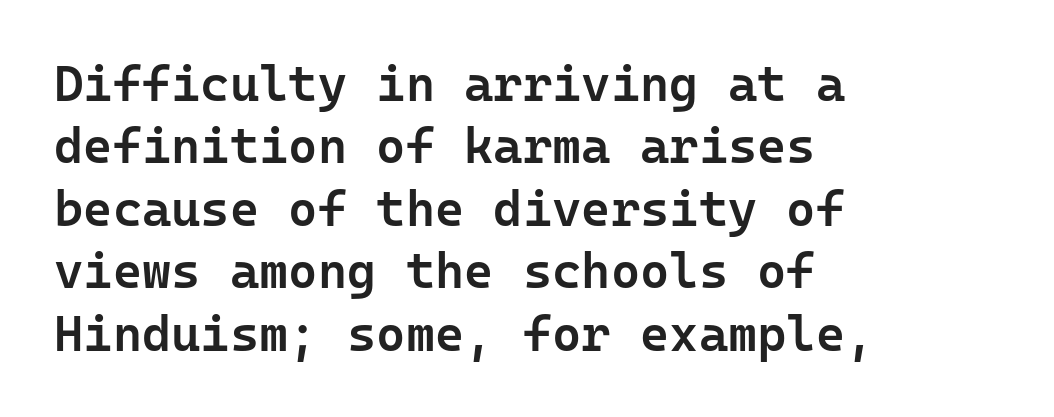
The baseline area is clear. A semibold gives these letters moderate extra thickness, short of bold. Successive baselines arrive at the customary interval. Standard letterfit; no display-style spreading of the glyphs. Alignment: flush left.
